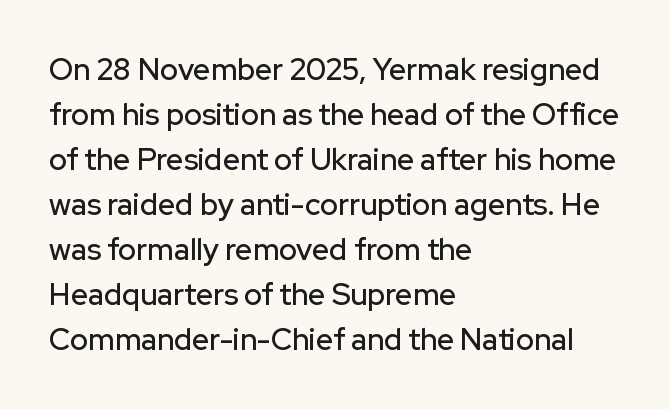
The image shows 30 px sans-serif type, upright; set left-aligned, normal line spacing (1.5x), normal letter spacing, not underlined; low stroke contrast and a medium x-height.
